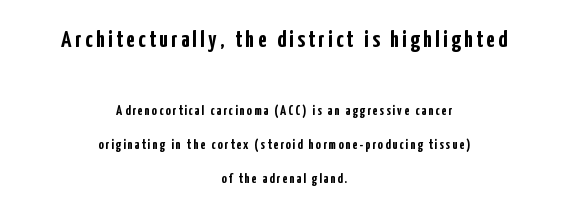
The image shows 24 px bold type, upright; set centered, loose line spacing (2.44x), not underlined; the first (top) block is 1.71x larger.
